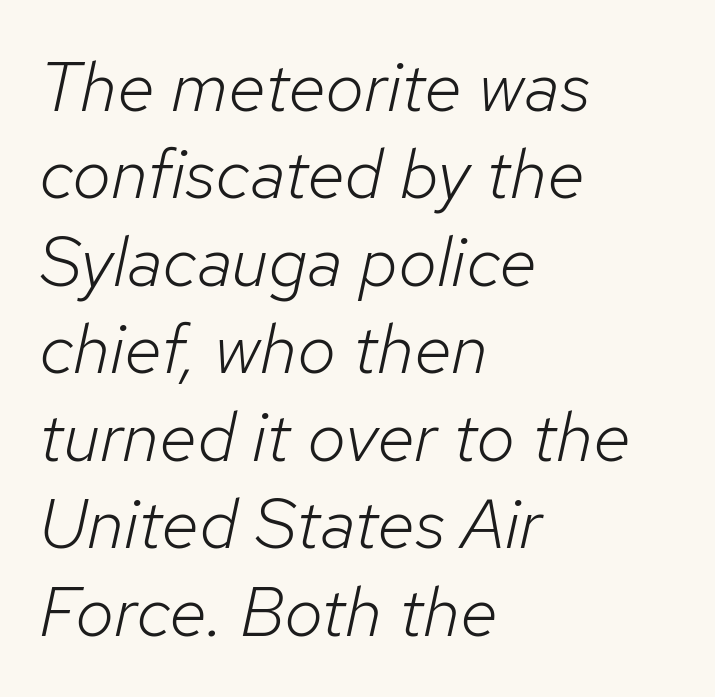
The typography opts for an oblique posture over an upright one. No heavy texture on the line: the type isn't bold. Standard letterfit; no display-style spreading of the glyphs. Left-aligned paragraph, ragged on the right. Quick note: underline off.
